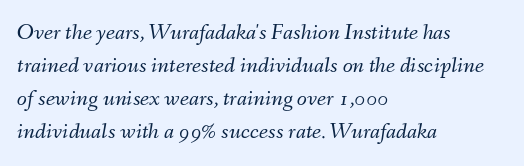
Q: Is the text bold? A: No.
Q: Is the text italic (slanted)? A: Yes, it leans right by about 9 degrees.
Q: Is the text underlined? A: No.
Q: How is the paragraph aligned? A: Left-aligned.
Q: Is the spacing between letters normal or unusually wide? A: Normal.
Q: Is the spacing between lines tight, normal or loose? A: Normal.
